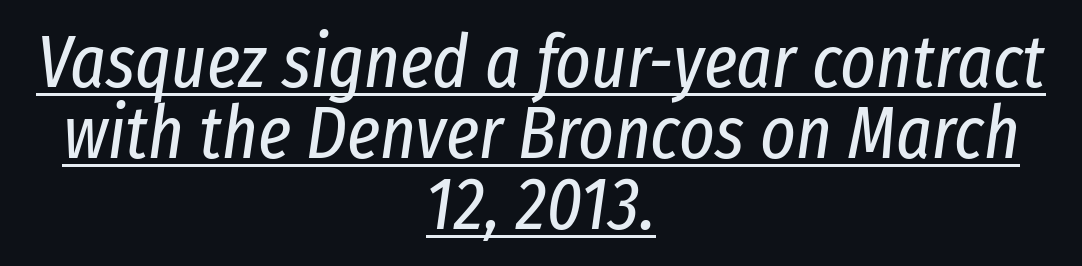
Q: Is the text bold? A: No.
Q: Is the text italic (slanted)? A: Yes, it leans right by about 8 degrees.
Q: Is the text underlined? A: Yes.
Q: How is the paragraph aligned? A: Centered.
Q: Is the spacing between letters normal or unusually wide? A: Normal.
Q: Is the spacing between lines tight, normal or loose? A: Tight.
Q: Width (condensed, normal, or wide)? A: Condensed.
Q: Stroke contrast? A: Low.
Q: x-height? A: Medium.
Q: Monospaced? A: No.
